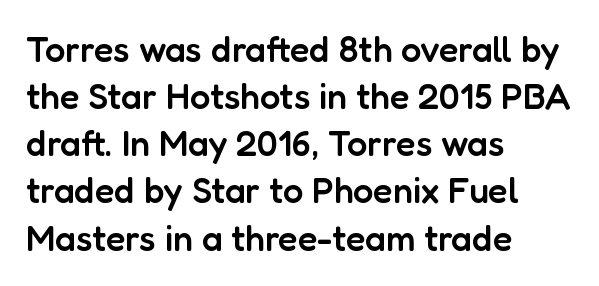
The image shows 36 px semibold sans-serif type, upright; set left-aligned, normal line spacing (1.31x), normal letter spacing, not underlined; low stroke contrast and a medium x-height.
